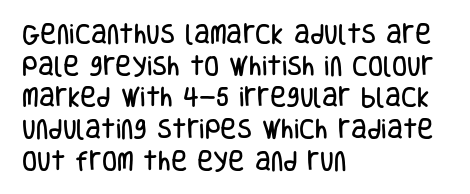
Q: Is the text italic (slanted)? A: No, it is upright.
Q: Is the text underlined? A: No.
Q: How is the paragraph aligned? A: Left-aligned.
Q: Is the spacing between letters normal or unusually wide? A: Normal.
Q: Is the spacing between lines tight, normal or loose? A: Normal.
